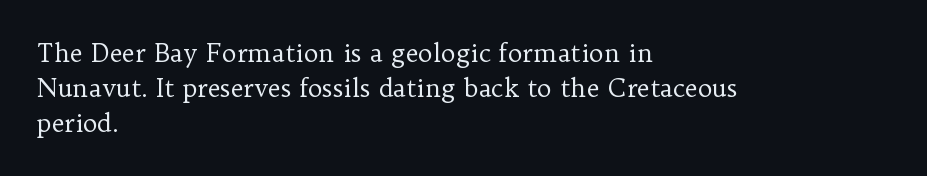
Q: Is the text bold? A: No.
Q: Is the text italic (slanted)? A: No, it is upright.
Q: Is the text underlined? A: No.
Q: How is the paragraph aligned? A: Left-aligned.
Q: Is the spacing between letters normal or unusually wide? A: Normal.
Q: Is the spacing between lines tight, normal or loose? A: Normal.
